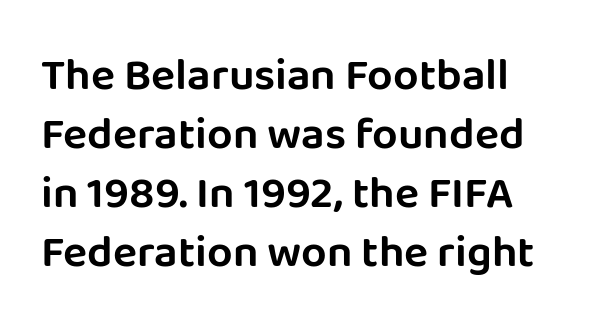
{"serif": "no", "italic": "no", "width": "normal", "stroke_contrast": "low", "x_height": "large", "monospaced": "no", "underline": "no", "line_spacing": "normal", "line_spacing_ratio": 1.31, "letter_spacing": "normal", "letter_spacing_em": 0.0, "glyph_px": 45}
